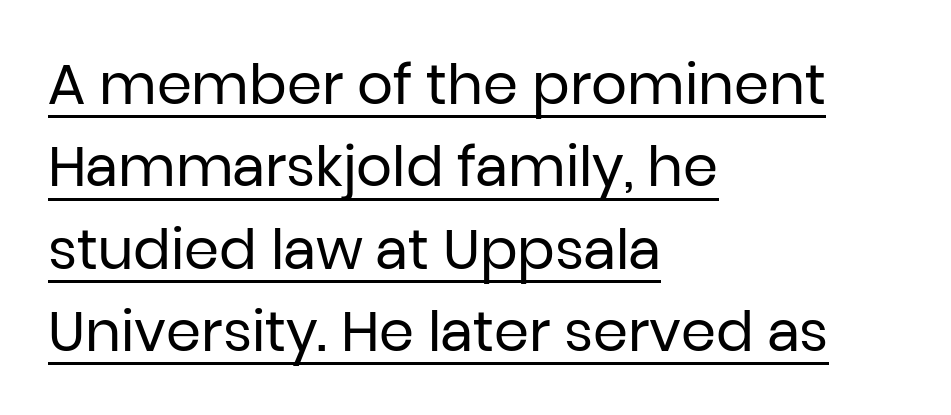
Grotesque or geometric, the face here clearly has no serifs. Here the glyphs are tracked normally, forming tight word shapes. You could not count columns in this text — the font is proportionally spaced. These glyphs show unthickened strokes, regular width or finer. Posture: upright roman. The designer left line spacing at the default.
